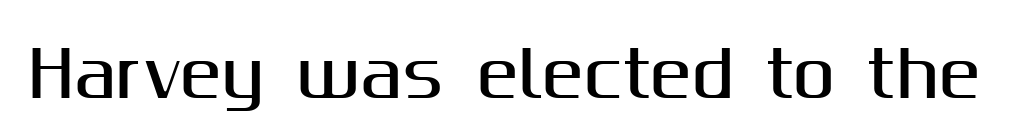
The image shows 63 px sans-serif type, upright; set normal letter spacing, not underlined; medium stroke contrast and a medium x-height.
